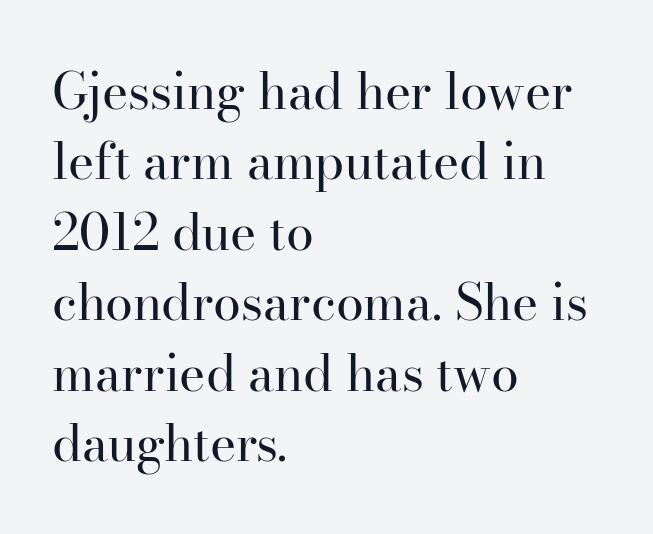
{"serif": "yes", "italic": "no", "bold": "no", "weight": "regular", "width": "normal", "stroke_contrast": "high", "x_height": "small", "monospaced": "no", "underline": "no", "align": "left", "line_spacing": "normal", "line_spacing_ratio": 1.41, "letter_spacing": "normal", "letter_spacing_em": 0.0, "glyph_px": 50}
